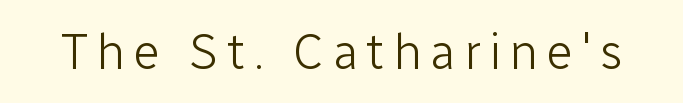
The image shows 50 px light sans-serif type, upright; set not underlined; low stroke contrast and a medium x-height.
